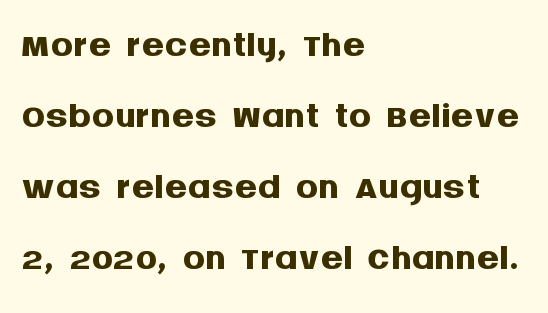
The image shows 56 px semibold sans-serif type, upright; set left-aligned, normal line spacing (1.27x), normal letter spacing, not underlined; medium stroke contrast and a large x-height.
